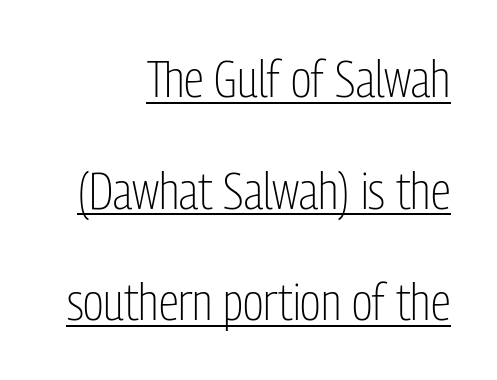
The line-height multiplier appears high, well above default. A rule runs beneath these lines of type. The type is set solid horizontally, with unmodified tracking. Is this a fixed-width face? No — the glyphs have proportional, varying widths. The setting favours the right margin, as signatures and pull-quotes sometimes do.
